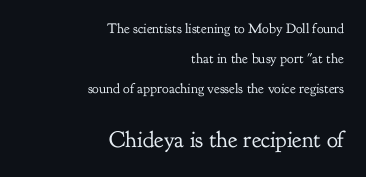
{"italic": "no", "bold": "no", "underline": "no", "align": "right", "line_spacing": "loose", "line_spacing_ratio": 2.14, "letter_spacing": "normal", "letter_spacing_em": 0.0, "larger_block": "second", "size_ratio": 1.64, "glyph_px": 23}
